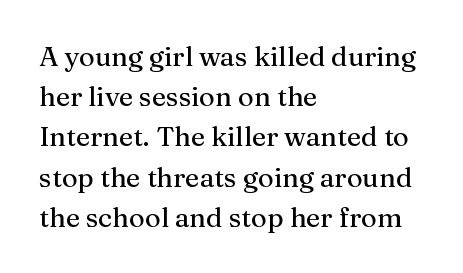
{"italic": "no", "underline": "no", "align": "left", "line_spacing": "normal", "line_spacing_ratio": 1.49, "letter_spacing": "normal", "letter_spacing_em": 0.0, "glyph_px": 27}
